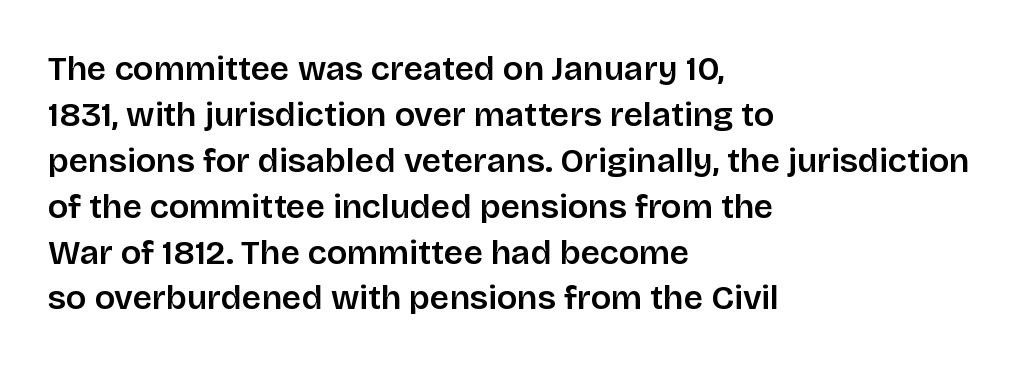
The specimen reads as upright at a glance. Notice how the passage keeps a crisp vertical edge on the left only. Quick note: interline space is typical. The gap between lines stays unmarked. Here the designer chose a conventional face with non-uniform glyph widths. Semibold letterforms, between regular and bold.
